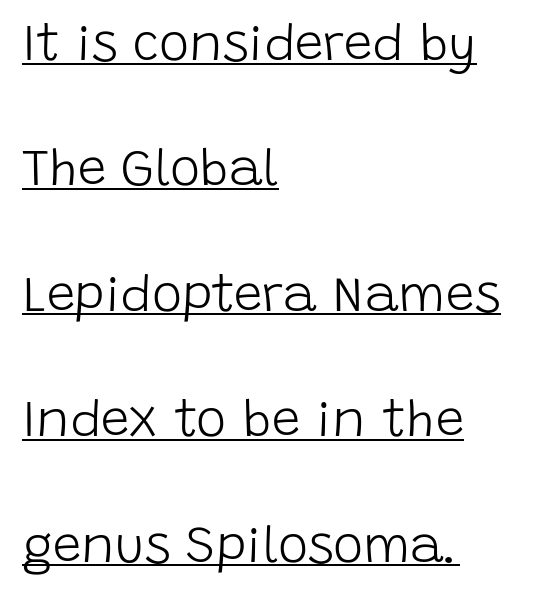
{"serif": "no", "italic": "no", "bold": "no", "weight": "light", "width": "normal", "stroke_contrast": "low", "x_height": "large", "monospaced": "no", "underline": "yes", "align": "left", "line_spacing": "loose", "line_spacing_ratio": 2.46, "letter_spacing": "normal", "letter_spacing_em": 0.0, "glyph_px": 51}
